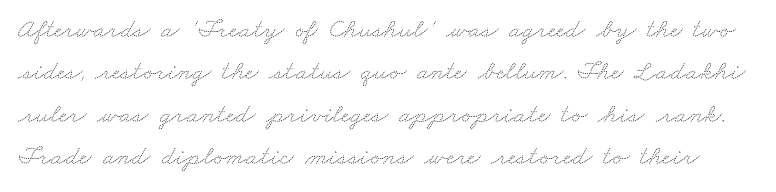
Notice how descenders clear the ascenders below comfortably — that's standard leading. A bare baseline throughout the passage. The passage shown has conventional tracking throughout. These glyphs show unthickened strokes, regular width or finer.
